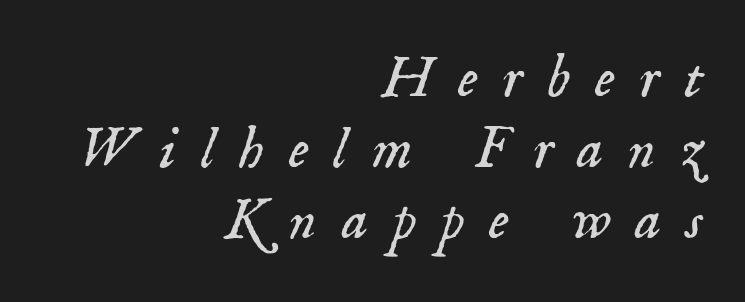
Q: Is the text bold? A: No.
Q: Is the text italic (slanted)? A: Yes, it leans right by about 18 degrees.
Q: Is the typeface a serif or a sans-serif typeface? A: Serif.
Q: Is the text underlined? A: No.
Q: How is the paragraph aligned? A: Right-aligned.
Q: Is the spacing between letters normal or unusually wide? A: Unusually wide.
Q: Width (condensed, normal, or wide)? A: Normal.
Q: Stroke contrast? A: Low.
Q: x-height? A: Small.
Q: Monospaced? A: No.
